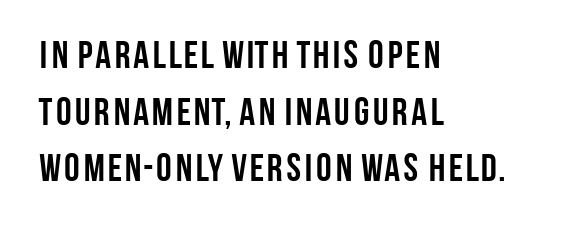
Leading matches the norm, producing a regular column. All the whitespace from short lines collects on the right. Posture: upright roman. The type family on display is of the sans-serif kind. Heavy, bold letterforms. Nothing unusual about the tracking: characters are spaced as the font intends.
